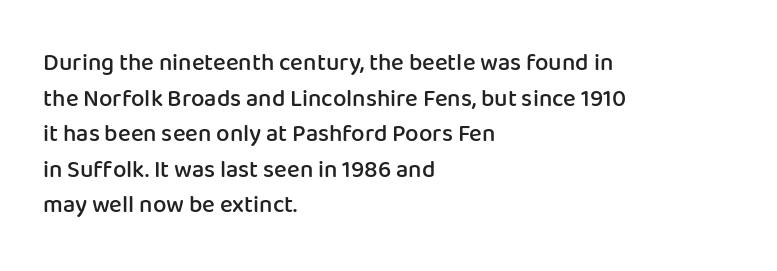
A semibold gives these letters moderate extra thickness, short of bold. Line spacing here is normal. Short note: letters normally spaced. Designer's note — italics off, roman on. A clean baseline with only descenders dipping below it. Line beginnings align vertically; line endings do not.
